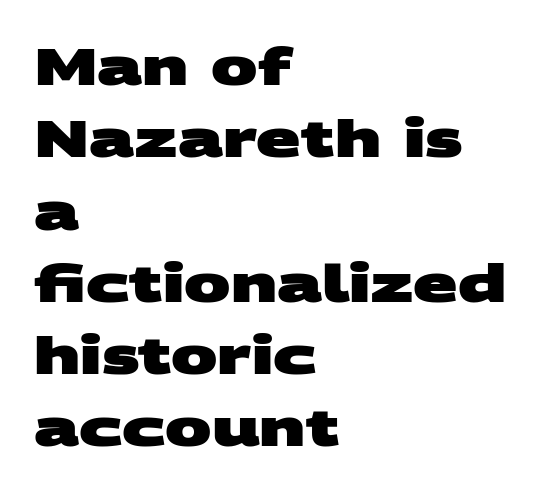
The image shows 52 px heavy, wide sans-serif type; set left-aligned, normal line spacing (1.39x), normal letter spacing, not underlined; medium stroke contrast and a large x-height.
